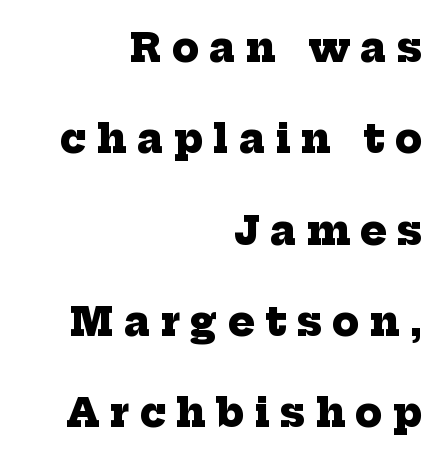
Q: Is the text bold? A: Yes.
Q: Is the typeface a serif or a sans-serif typeface? A: Serif.
Q: Is the text underlined? A: No.
Q: How is the paragraph aligned? A: Right-aligned.
Q: Is the spacing between letters normal or unusually wide? A: Unusually wide.
Q: Is the spacing between lines tight, normal or loose? A: Loose.
Q: Width (condensed, normal, or wide)? A: Normal.
Q: Stroke contrast? A: Low.
Q: x-height? A: Medium.
Q: Monospaced? A: No.
